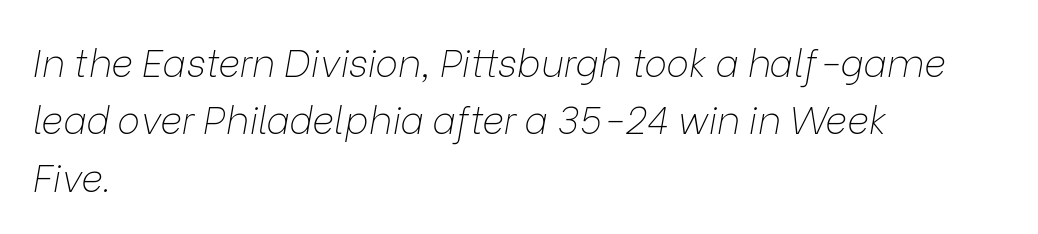
{"italic": "yes", "lean": "right", "slant_degrees": 9, "bold": "no", "weight": "thin", "width": "normal", "stroke_contrast": "low", "x_height": "medium", "monospaced": "no", "underline": "no", "align": "left", "line_spacing": "normal", "line_spacing_ratio": 1.51, "letter_spacing": "normal", "letter_spacing_em": 0.0, "glyph_px": 38}
